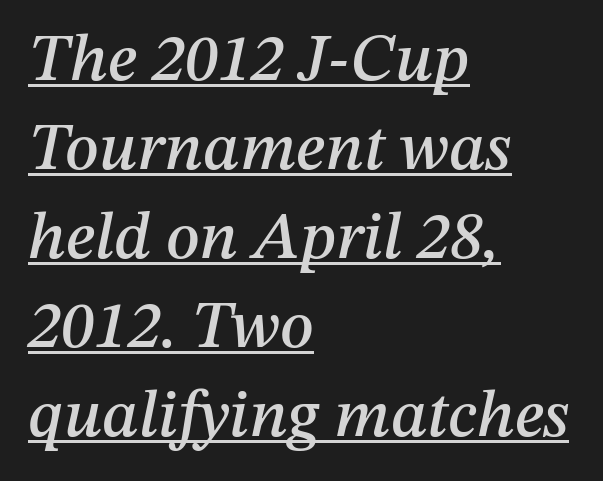
Q: Is the text italic (slanted)? A: Yes, it leans right by about 12 degrees.
Q: Is the text underlined? A: Yes.
Q: How is the paragraph aligned? A: Left-aligned.
Q: Is the spacing between letters normal or unusually wide? A: Normal.
Q: Is the spacing between lines tight, normal or loose? A: Normal.
Q: Width (condensed, normal, or wide)? A: Normal.
Q: Stroke contrast? A: Medium.
Q: x-height? A: Medium.
Q: Monospaced? A: No.
